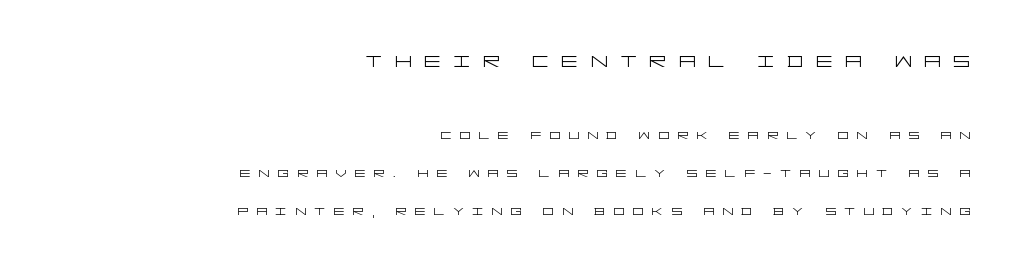
Is the lower block the larger one? No — the upper block carries the bigger type. Vertically, the passage feels expansive, rows floating well apart. Right-aligned paragraph, ragged on the left. Observe the wide spacing: letters keep a clear distance from each other. The characters are drawn with everyday or finer stroke widths. Words float on clear page, feet unadorned.
